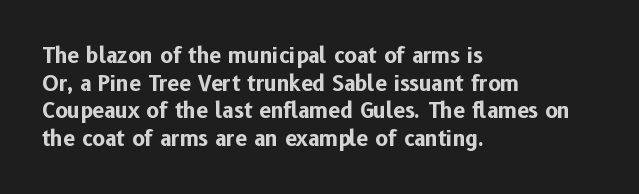
Q: Is the text bold? A: Yes.
Q: Is the text italic (slanted)? A: No, it is upright.
Q: Is the text underlined? A: No.
Q: How is the paragraph aligned? A: Left-aligned.
Q: Is the spacing between letters normal or unusually wide? A: Normal.
Q: Is the spacing between lines tight, normal or loose? A: Normal.
